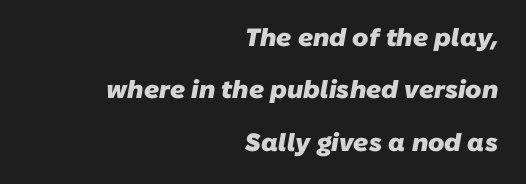
Plenty of ink on the page — the face is bold. One-word summary of the alignment: right. The space beneath each line is pristine and unruled. Horizontal bands of white between lines are thick stripes. The letterforms sit shoulder to shoulder at normal distance.
